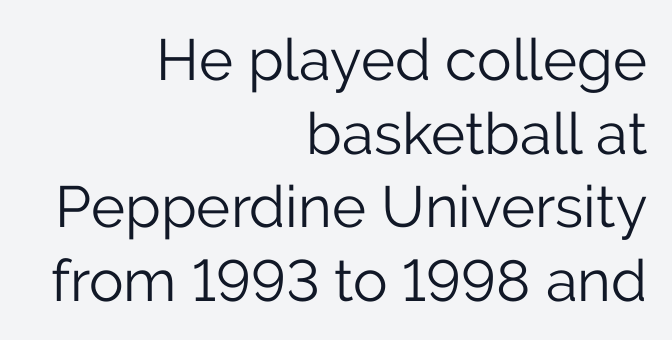
Q: Is the text bold? A: No.
Q: Is the text italic (slanted)? A: No, it is upright.
Q: Is the typeface a serif or a sans-serif typeface? A: Sans-serif.
Q: Is the text underlined? A: No.
Q: How is the paragraph aligned? A: Right-aligned.
Q: Is the spacing between letters normal or unusually wide? A: Normal.
Q: Is the spacing between lines tight, normal or loose? A: Normal.
Q: Width (condensed, normal, or wide)? A: Normal.
Q: Stroke contrast? A: Low.
Q: x-height? A: Medium.
Q: Monospaced? A: No.
